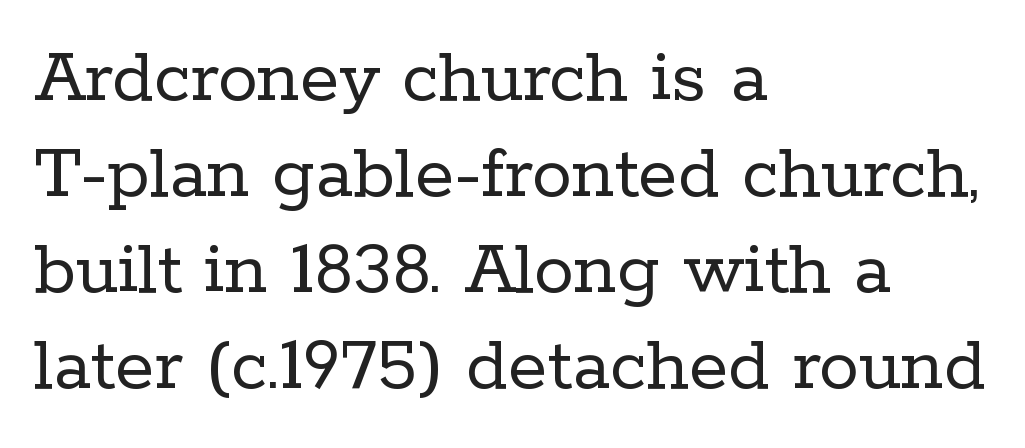
The image shows 80 px regular-weight serif type, upright; set left-aligned, line spacing 1.2x, normal letter spacing, not underlined; low stroke contrast and a medium x-height.
